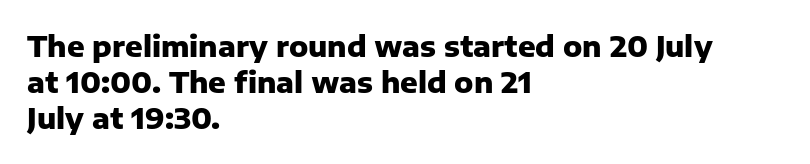
Anything drawn beneath the words? Only blank space. Upright lettering throughout. Line beginnings align vertically; line endings do not. These lines carry a lot of weight — the face is fully bold.
